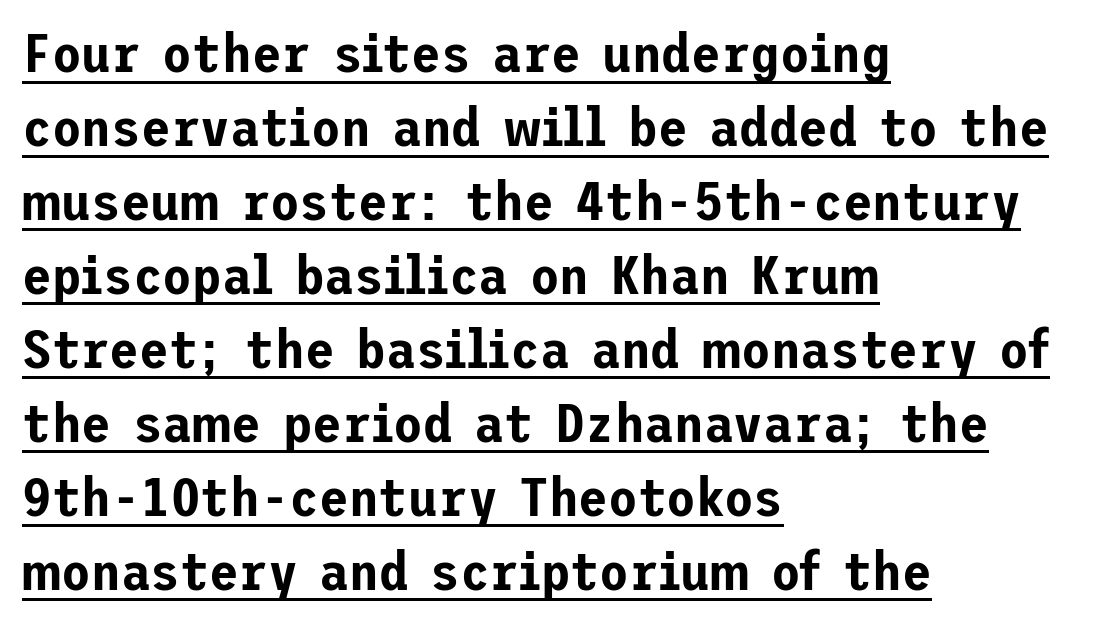
The image shows 54 px sans-serif type, upright; set left-aligned, normal line spacing (1.37x), normal letter spacing, underlined; low stroke contrast and a medium x-height.
